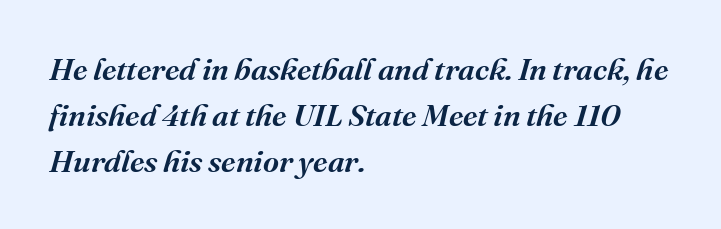
{"serif": "yes", "italic": "yes", "lean": "right", "slant_degrees": 16, "width": "normal", "stroke_contrast": "medium", "x_height": "medium", "monospaced": "no", "underline": "no", "align": "left", "line_spacing": "normal", "line_spacing_ratio": 1.48, "letter_spacing": "normal", "letter_spacing_em": 0.0, "glyph_px": 31}
